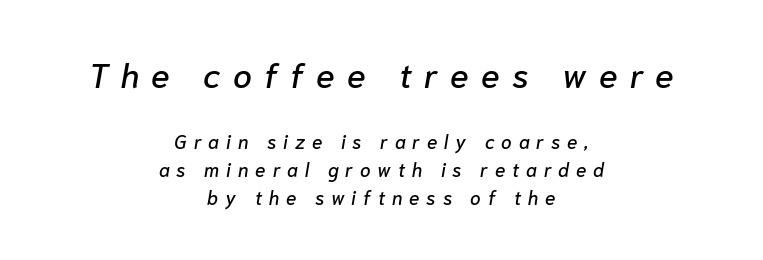
{"italic": "yes", "lean": "right", "slant_degrees": 10, "width": "normal", "stroke_contrast": "low", "x_height": "medium", "monospaced": "no", "underline": "no", "align": "center", "line_spacing": "normal", "line_spacing_ratio": 1.49, "letter_spacing": "wide", "letter_spacing_em": 0.36, "larger_block": "first", "size_ratio": 1.79, "glyph_px": 34}
